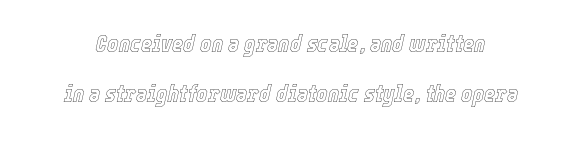
One glance says open: line gaps are wider than usual. Posture: slanted. Rule under the text: the space is simply empty. How are the letters spaced? Ordinarily, with no added tracking.
